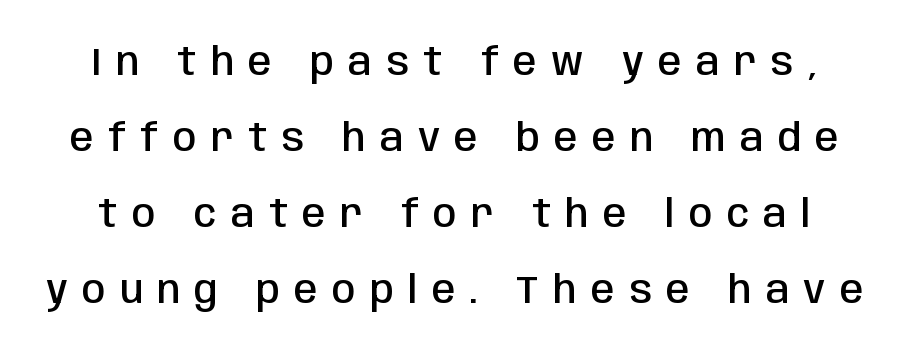
The image shows 38 px semibold, condensed sans-serif type, upright; set loose line spacing (2.0x), unusually wide letter spacing (+0.38 em), not underlined; low stroke contrast and a large x-height.
